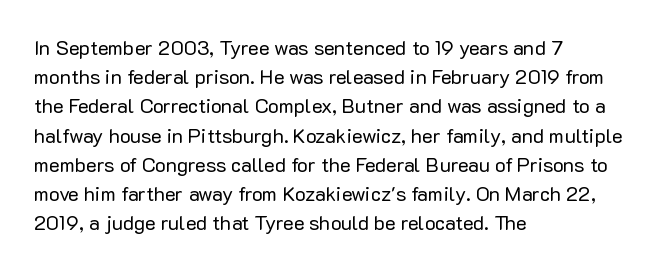
A normal amount of white space separates one row of letters from the next. The foot of each line stays bare and open. The ragged edge is on the right, which tells us the setting is flush left. This sample uses an upright cut, with every glyph sitting square on the baseline. No chunkiness to these letters — they're not bold. Does extra space separate the letters? No, they use regular spacing.
